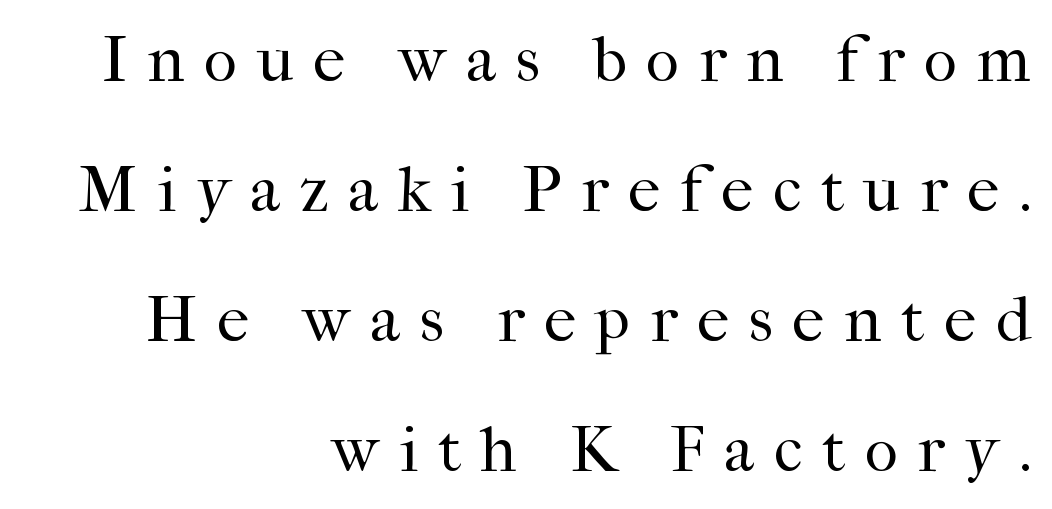
Glance below the letters and you will spot only blank space. Horizontally, the lines are justified to the trailing edge only. Inter-character spacing is expanded well beyond the font's built-in metrics. This sample uses a serif face. This is roman type, the default non-slanted kind. Ink coverage per letter is moderate at most.
